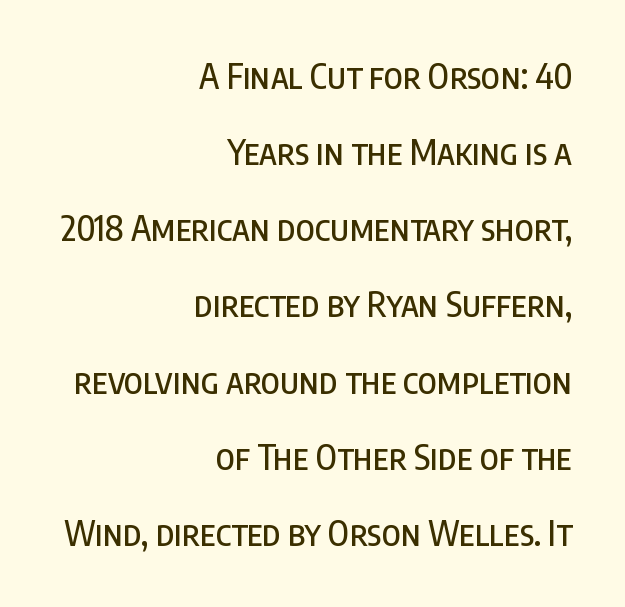
{"serif": "no", "italic": "no", "width": "condensed", "stroke_contrast": "low", "x_height": "large", "monospaced": "no", "underline": "no", "align": "right", "line_spacing": "loose", "line_spacing_ratio": 2.24, "letter_spacing": "normal", "letter_spacing_em": 0.0, "glyph_px": 34}
